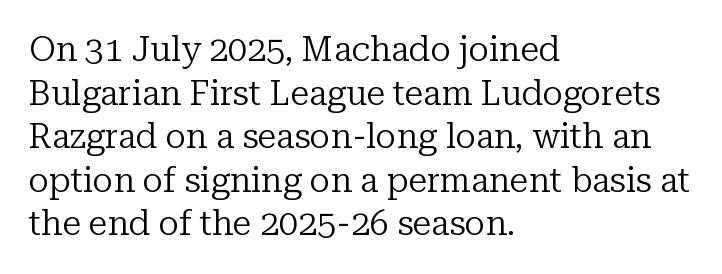
Horizontally, the lines are justified to the leading edge only. Weight: regular or lighter. Think of a printed novel: that variable character pitch is what you see here. These lines were composed using upright roman letters. These lines keep a tight, regular rhythm from letter to letter. The glyphs are unaccompanied by any horizontal stroke below them.
